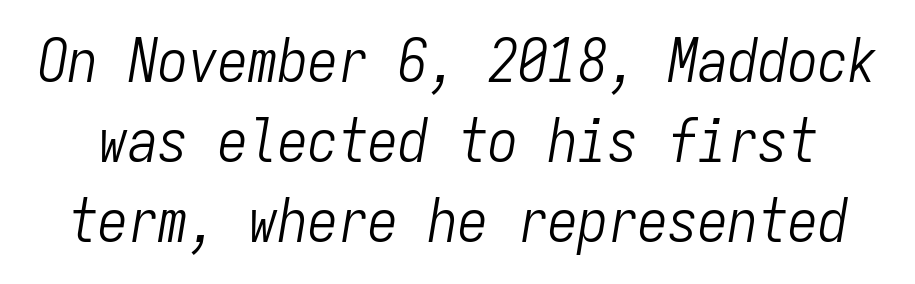
Leading: standard. No extra ink here — the face is not bold. Only glyphs here, with clear space below each row. Caption: standard tracking, unaltered. The face used here is monospaced, like something from a code editor.
